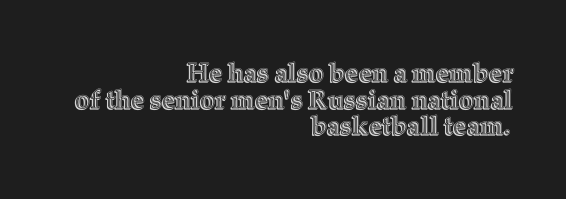
{"italic": "no", "underline": "no", "align": "right", "line_spacing": "tight", "line_spacing_ratio": 1.02, "letter_spacing": "normal", "letter_spacing_em": 0.0, "glyph_px": 26}
